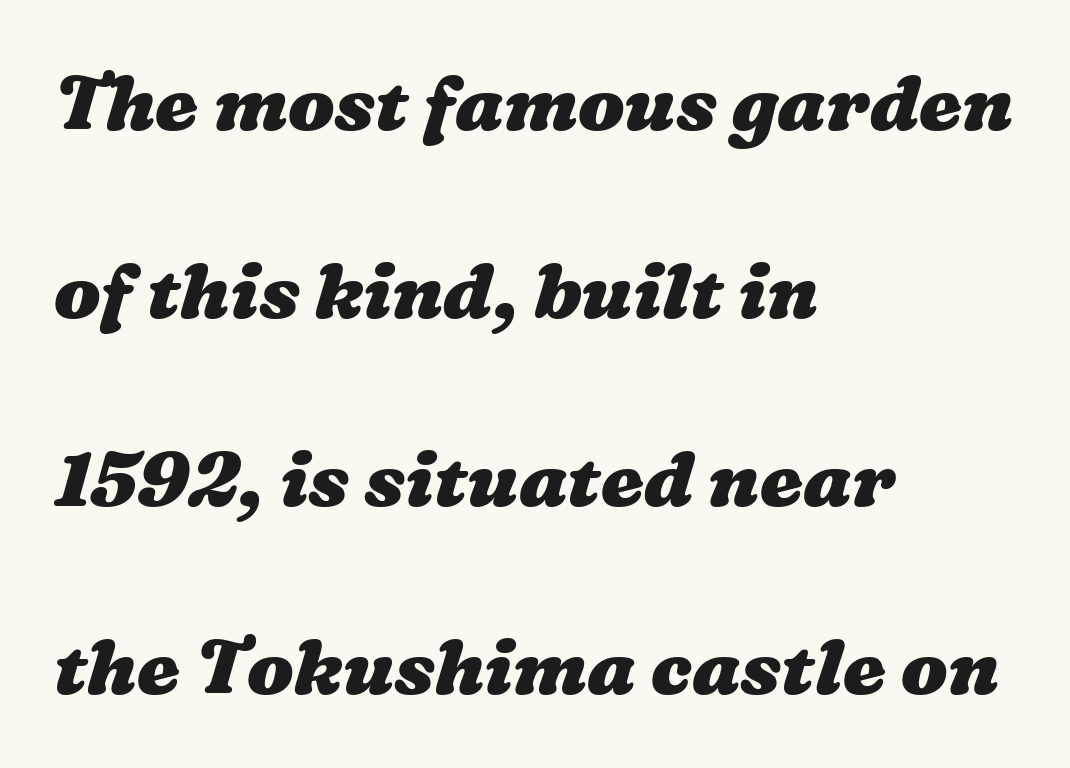
The image shows 77 px heavy, wide type; set left-aligned, loose line spacing (2.44x), normal letter spacing, not underlined; medium stroke contrast and a medium x-height.
